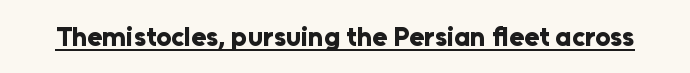
The image shows 27 px bold type, upright; set normal letter spacing, underlined.
